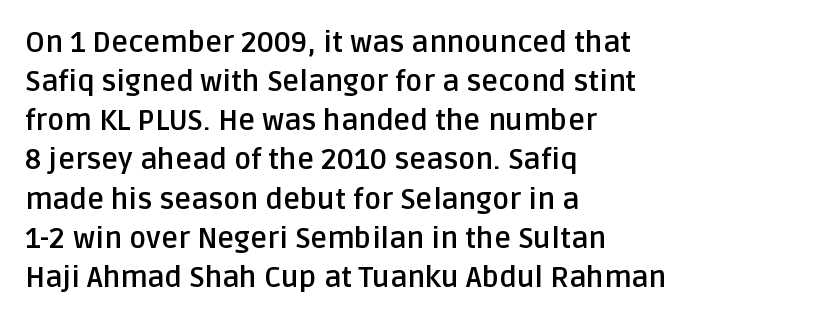
Q: Is the text bold? A: Yes.
Q: Is the text italic (slanted)? A: No, it is upright.
Q: Is the typeface a serif or a sans-serif typeface? A: Sans-serif.
Q: Is the text underlined? A: No.
Q: How is the paragraph aligned? A: Left-aligned.
Q: Is the spacing between letters normal or unusually wide? A: Normal.
Q: Is the spacing between lines tight, normal or loose? A: Normal.
Q: Width (condensed, normal, or wide)? A: Normal.
Q: Stroke contrast? A: Low.
Q: x-height? A: Large.
Q: Monospaced? A: No.
